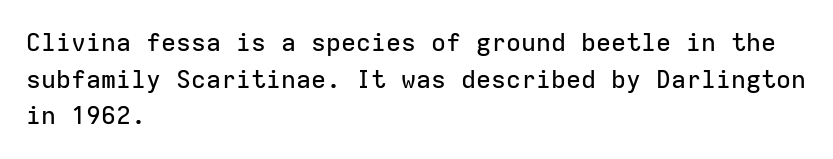
The letters stand straight up with perfectly vertical stems. The tracking reads as untouched default to a designer's eye. Vertical spacing — default. All the whitespace from short lines collects on the right. Bare-footed words on every line.
